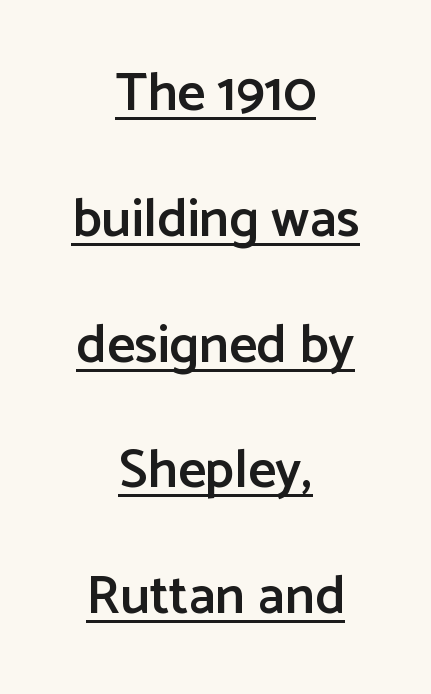
The image shows 54 px semibold sans-serif type, upright; set centered, loose line spacing (2.33x), normal letter spacing, underlined; low stroke contrast and a medium x-height.
